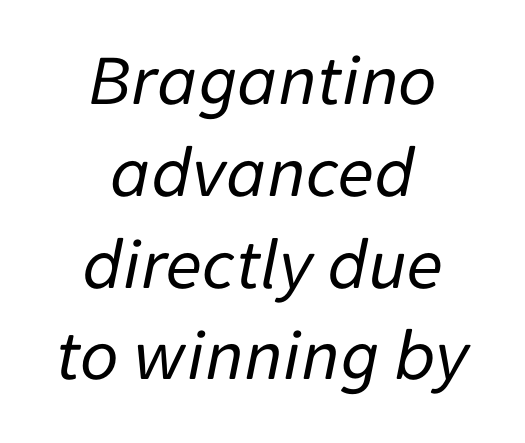
The image shows 74 px regular-weight type, italic (leaning right); set centered, line spacing 1.24x, normal letter spacing, not underlined; low stroke contrast and a medium x-height.
